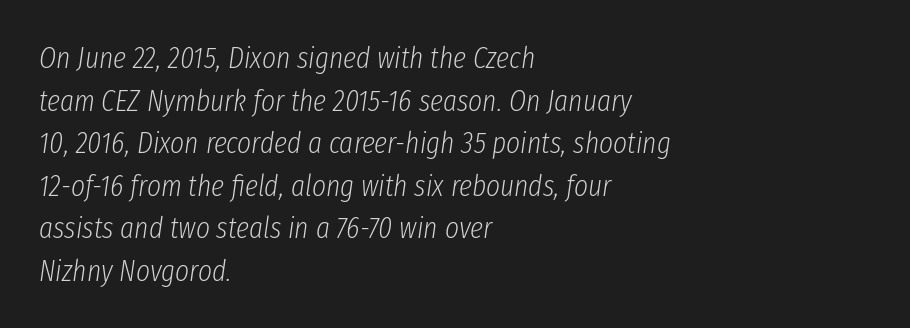
{"italic": "yes", "lean": "right", "slant_degrees": 8, "bold": "no", "weight": "light", "width": "condensed", "stroke_contrast": "low", "x_height": "medium", "monospaced": "no", "underline": "no", "align": "left", "line_spacing": "normal", "line_spacing_ratio": 1.42, "letter_spacing": "normal", "letter_spacing_em": 0.0, "glyph_px": 30}
